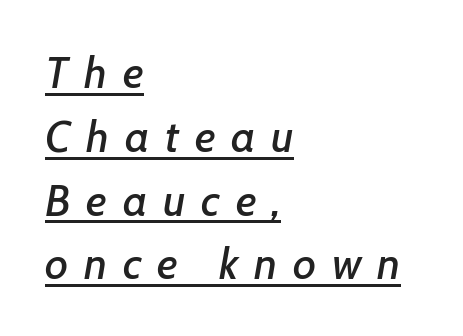
The rendering uses natural spacing where letterforms have individual widths. Vertical spacing — default. The font's italic variant was chosen for this text. The face used here appears with an underline applied. Words appear elongated and porous because spacing is wide.
